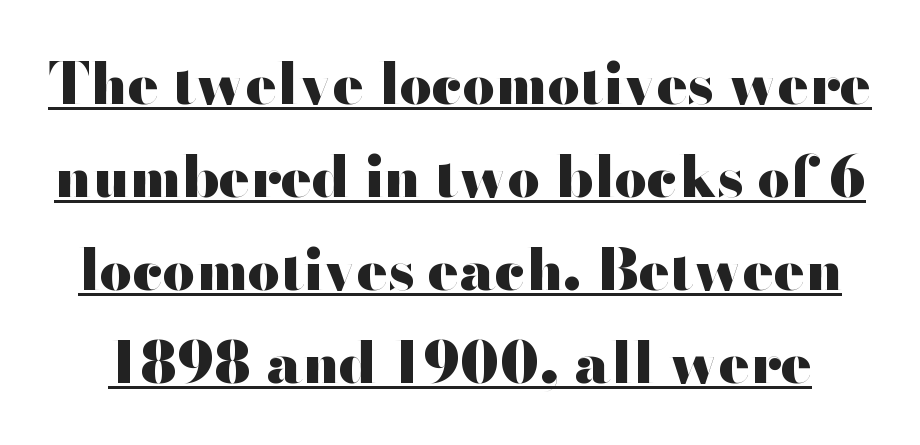
The image shows 57 px heavy, wide sans-serif type, upright; set normal line spacing (1.63x), normal letter spacing, underlined; high stroke contrast and a small x-height.
